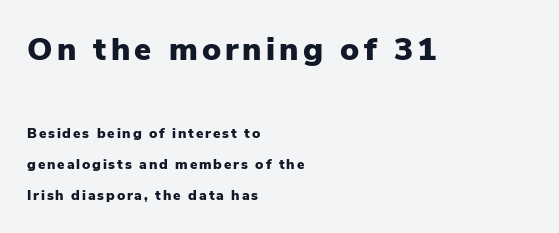
The image shows 32 px heavy sans-serif type, upright; set left-aligned, loose line spacing (2.21x), not underlined; the first (top) block is 2.29x larger; low stroke contrast and a medium x-height.
